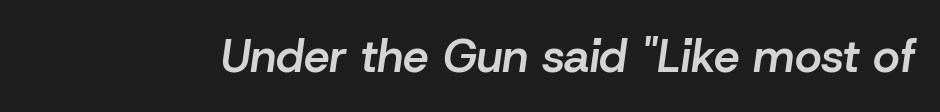
{"italic": "yes", "lean": "right", "slant_degrees": 8, "bold": "semi", "weight": "semibold", "width": "normal", "stroke_contrast": "low", "x_height": "medium", "monospaced": "no", "underline": "no", "letter_spacing": "normal", "letter_spacing_em": 0.0, "glyph_px": 46}
